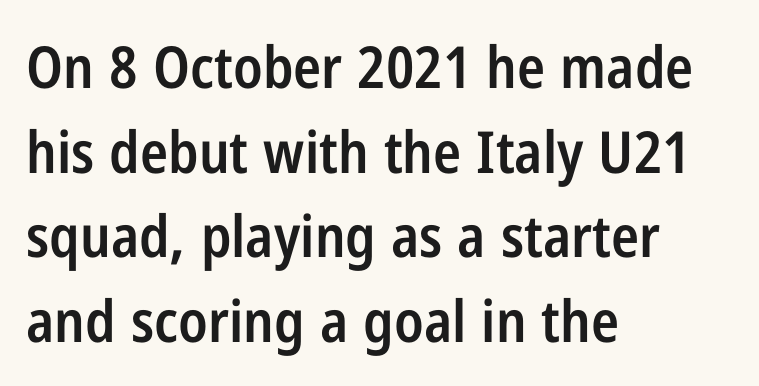
Q: Is the text bold? A: Semi-bold.
Q: Is the text italic (slanted)? A: No, it is upright.
Q: Is the typeface a serif or a sans-serif typeface? A: Sans-serif.
Q: Is the text underlined? A: No.
Q: How is the paragraph aligned? A: Left-aligned.
Q: Is the spacing between letters normal or unusually wide? A: Normal.
Q: Is the spacing between lines tight, normal or loose? A: Normal.
Q: Width (condensed, normal, or wide)? A: Condensed.
Q: Stroke contrast? A: Low.
Q: x-height? A: Medium.
Q: Monospaced? A: No.
